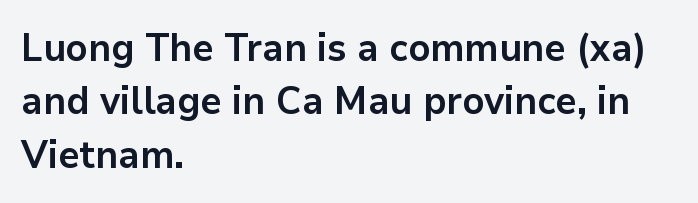
Q: Is the text bold? A: Yes.
Q: Is the text italic (slanted)? A: No, it is upright.
Q: Is the typeface a serif or a sans-serif typeface? A: Sans-serif.
Q: Is the text underlined? A: No.
Q: How is the paragraph aligned? A: Left-aligned.
Q: Is the spacing between letters normal or unusually wide? A: Normal.
Q: Is the spacing between lines tight, normal or loose? A: Normal.
Q: Width (condensed, normal, or wide)? A: Normal.
Q: Stroke contrast? A: Low.
Q: x-height? A: Medium.
Q: Monospaced? A: No.
